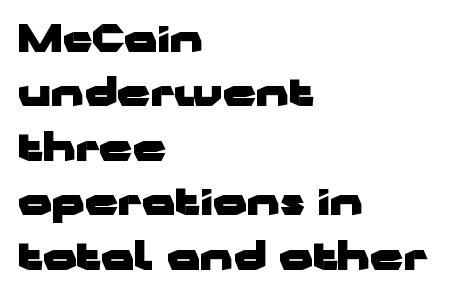
The image shows 37 px heavy, wide sans-serif type, upright; set left-aligned, normal line spacing (1.47x), normal letter spacing, not underlined; low stroke contrast and a medium x-height.
